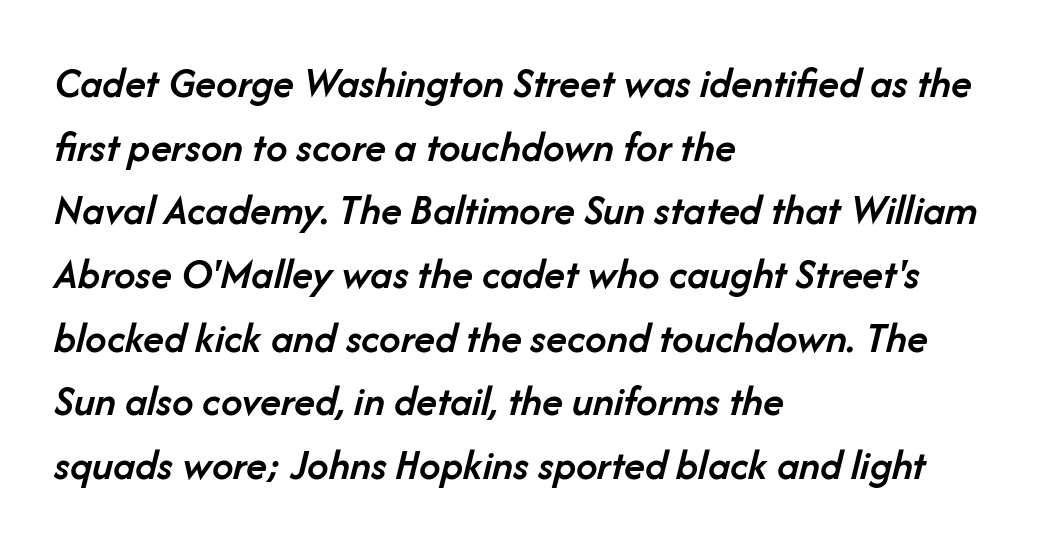
The image shows 43 px semibold type, italic (leaning right); set left-aligned, normal line spacing (1.48x), normal letter spacing, not underlined; low stroke contrast and a medium x-height.
